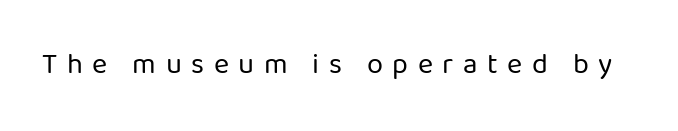
{"serif": "no", "italic": "no", "bold": "no", "weight": "regular", "width": "normal", "stroke_contrast": "low", "x_height": "medium", "monospaced": "no", "underline": "no", "letter_spacing": "wide", "letter_spacing_em": 0.33, "glyph_px": 29}
